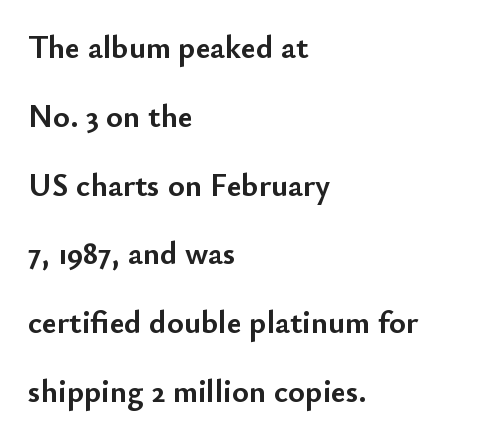
Q: Is the text bold? A: Yes.
Q: Is the text italic (slanted)? A: No, it is upright.
Q: Is the typeface a serif or a sans-serif typeface? A: Sans-serif.
Q: Is the text underlined? A: No.
Q: How is the paragraph aligned? A: Left-aligned.
Q: Is the spacing between letters normal or unusually wide? A: Normal.
Q: Is the spacing between lines tight, normal or loose? A: Loose.
Q: Width (condensed, normal, or wide)? A: Normal.
Q: Stroke contrast? A: Low.
Q: x-height? A: Small.
Q: Monospaced? A: No.
